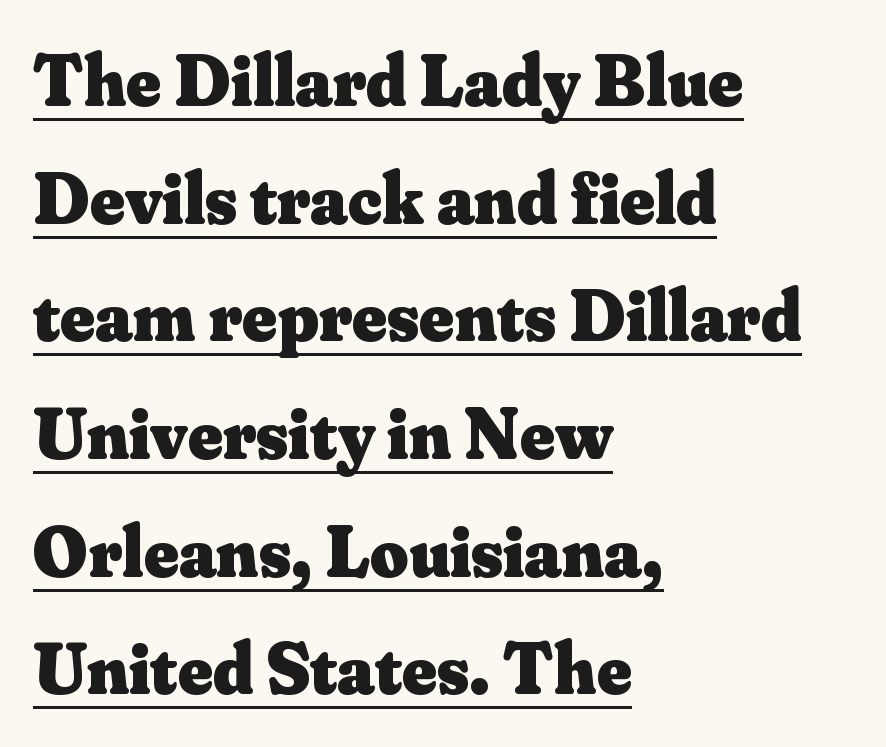
Q: Is the text bold? A: Yes.
Q: Is the text italic (slanted)? A: No, it is upright.
Q: Is the typeface a serif or a sans-serif typeface? A: Serif.
Q: Is the text underlined? A: Yes.
Q: How is the paragraph aligned? A: Left-aligned.
Q: Is the spacing between letters normal or unusually wide? A: Normal.
Q: Is the spacing between lines tight, normal or loose? A: Normal.
Q: Width (condensed, normal, or wide)? A: Normal.
Q: Stroke contrast? A: Medium.
Q: x-height? A: Small.
Q: Monospaced? A: No.
